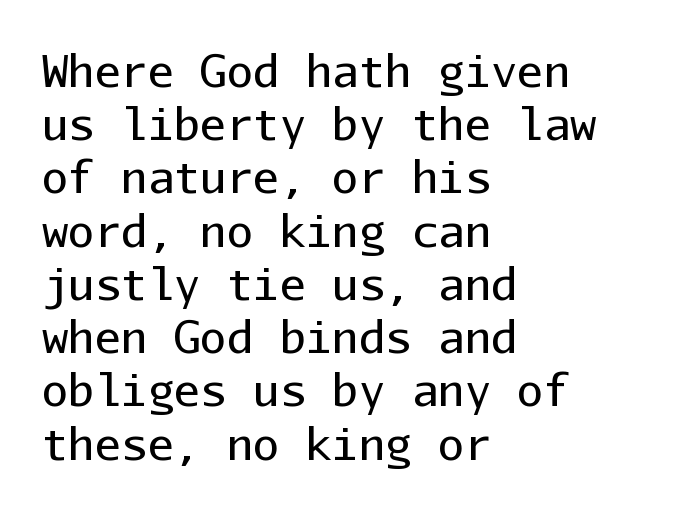
The foot of each line stays bare and open. Heaviness? Minimal to ordinary, like unemphasized prose. Horizontally, the lines are justified to the leading edge only. You could count columns in this text — the font is strictly monospaced. Standard letterfit; no display-style spreading of the glyphs.
